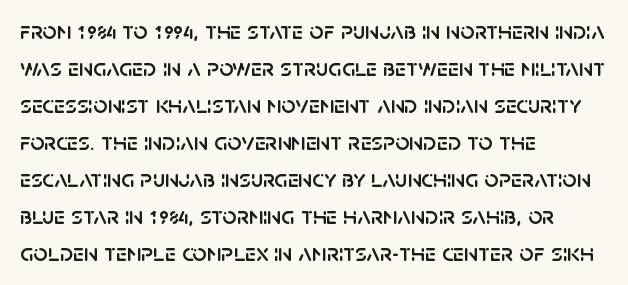
Q: Is the text italic (slanted)? A: No, it is upright.
Q: Is the text underlined? A: No.
Q: How is the paragraph aligned? A: Left-aligned.
Q: Is the spacing between letters normal or unusually wide? A: Normal.
Q: Is the spacing between lines tight, normal or loose? A: Normal.
